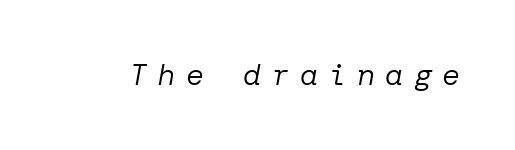
Each word looks stretched out because of the extra space between its letters. A clean baseline with only descenders dipping below it. The lettering tilts uniformly, giving the passage an italic look. Heft: none added — not bold.
